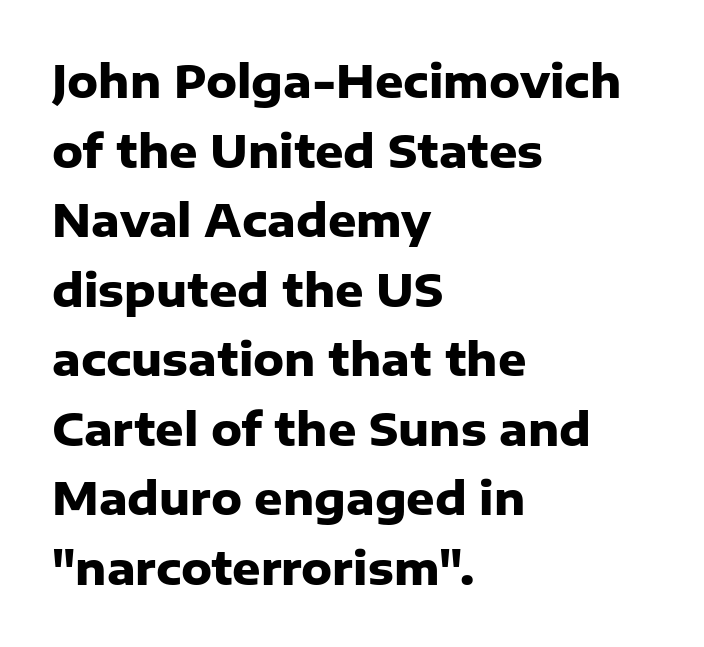
{"serif": "no", "italic": "no", "bold": "yes", "weight": "heavy", "width": "normal", "stroke_contrast": "low", "x_height": "medium", "monospaced": "no", "underline": "no", "align": "left", "line_spacing": "normal", "line_spacing_ratio": 1.58, "letter_spacing": "normal", "letter_spacing_em": 0.0, "glyph_px": 44}
